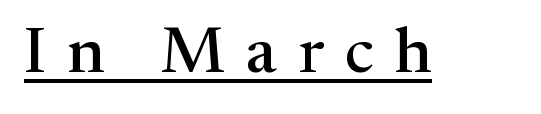
Q: Is the text italic (slanted)? A: No, it is upright.
Q: Is the typeface a serif or a sans-serif typeface? A: Serif.
Q: Is the text underlined? A: Yes.
Q: Is the spacing between letters normal or unusually wide? A: Unusually wide.
Q: Width (condensed, normal, or wide)? A: Normal.
Q: Stroke contrast? A: Medium.
Q: x-height? A: Medium.
Q: Monospaced? A: No.
